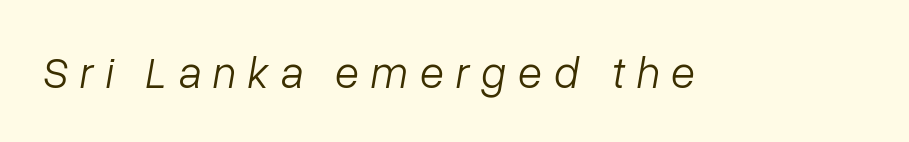
Q: Is the text bold? A: No.
Q: Is the text italic (slanted)? A: Yes, it leans right by about 10 degrees.
Q: Is the text underlined? A: No.
Q: Is the spacing between letters normal or unusually wide? A: Unusually wide.
Q: Width (condensed, normal, or wide)? A: Normal.
Q: Stroke contrast? A: Low.
Q: x-height? A: Medium.
Q: Monospaced? A: No.
